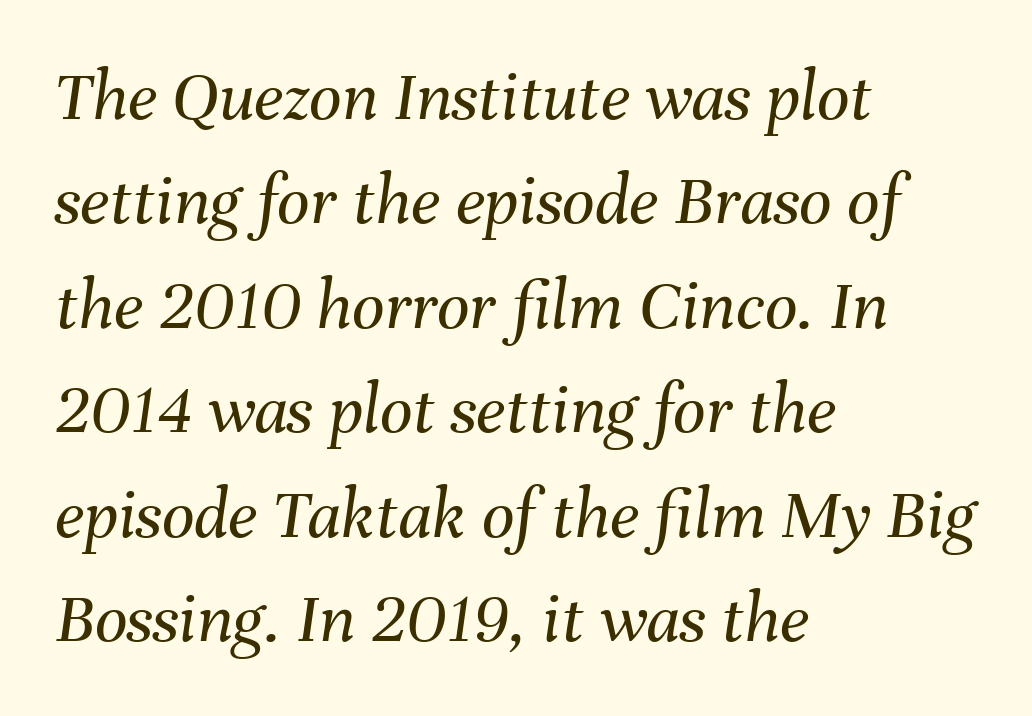
Q: Is the text bold? A: No.
Q: Is the text italic (slanted)? A: Yes, it leans right by about 8 degrees.
Q: Is the text underlined? A: No.
Q: How is the paragraph aligned? A: Left-aligned.
Q: Is the spacing between letters normal or unusually wide? A: Normal.
Q: Is the spacing between lines tight, normal or loose? A: Normal.
Q: Width (condensed, normal, or wide)? A: Normal.
Q: Stroke contrast? A: Medium.
Q: x-height? A: Medium.
Q: Monospaced? A: No.
